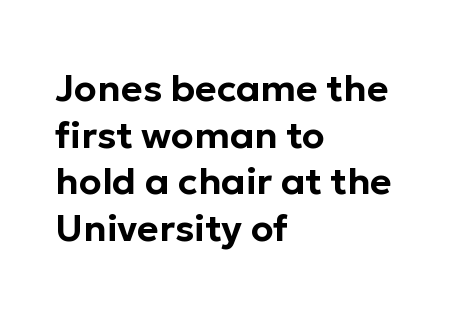
Beneath every word, the page is bare. Ordinary non-slanted type is in use. Do the characters align in a grid? No, the font is proportional. Is the letter spacing exaggerated? No — it looks like the ordinary default. The block of text has a typical density, with ordinary space between rows. Regarding serifs, this sample does without them.
